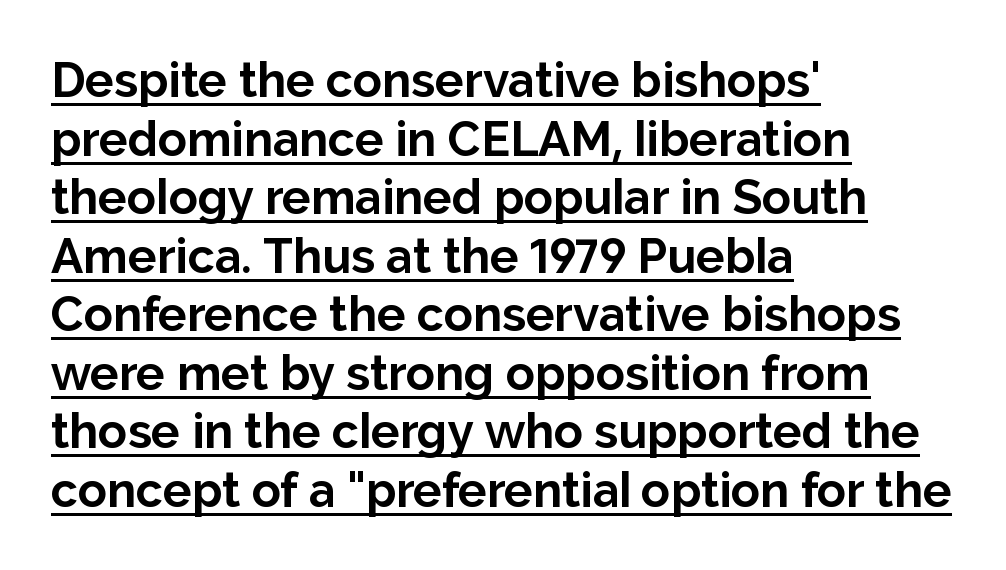
{"serif": "no", "italic": "no", "bold": "yes", "weight": "bold", "width": "normal", "stroke_contrast": "low", "x_height": "medium", "monospaced": "no", "underline": "yes", "align": "left", "line_spacing_ratio": 1.22, "letter_spacing": "normal", "letter_spacing_em": 0.0, "glyph_px": 48}
